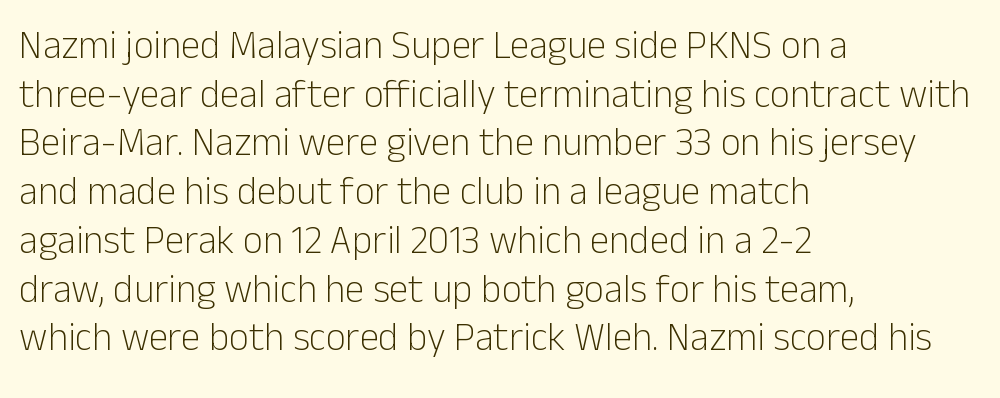
The type is set solid horizontally, with unmodified tracking. Designer's note — italics off, roman on. How would I describe the line gaps? Plain and ordinary. Any mark beneath the type? The region is blank. Do the characters align in a grid? No, the font is proportional.
